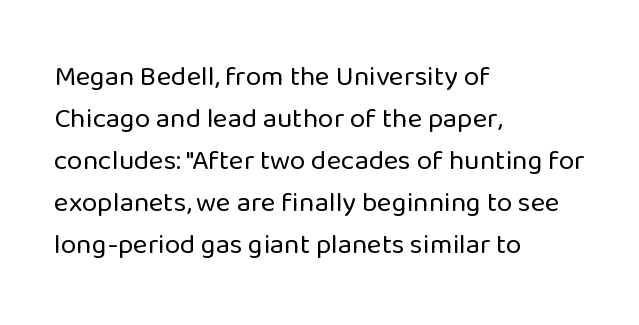
The horizontal fit of the characters is conventional and even. Unlike a traditional serif, this face leaves its strokes unadorned. You could not count columns in this text — the font is proportionally spaced. Italic? Not at all — the glyphs are vertical. The face looks like a standard text weight, possibly lighter.
